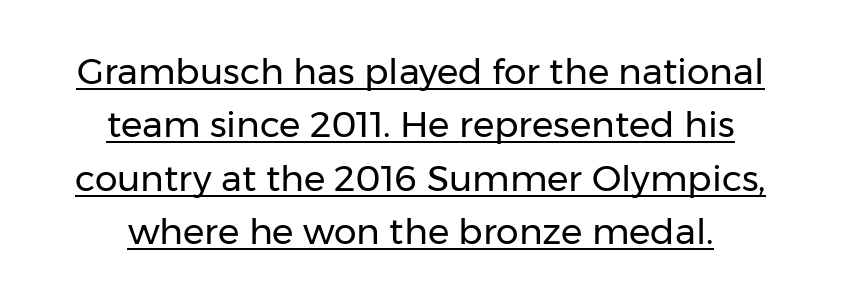
The image shows 36 px regular-weight sans-serif type, upright; set centered, normal line spacing (1.48x), normal letter spacing, underlined; low stroke contrast and a medium x-height.
